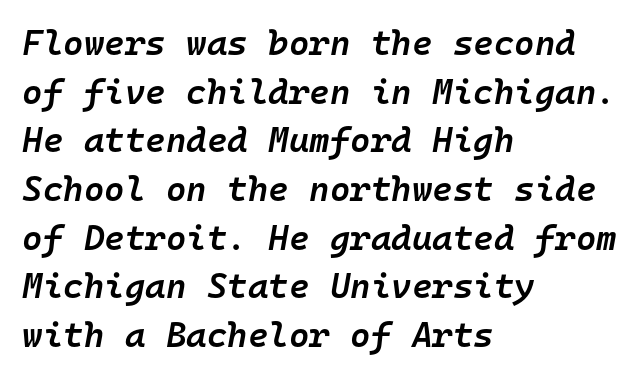
These lines were composed using italics. Tracking value appears to be zero — textbook default spacing. Baseline-to-baseline distance is the conventional proportion of letter height. This rendering features lettering with no underline.
